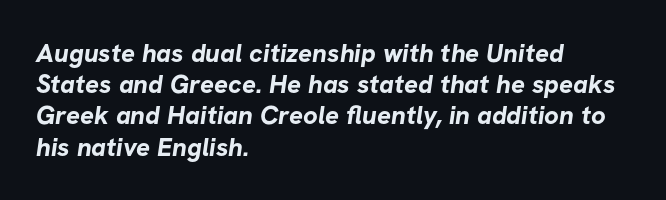
Letters rest on an invisible, unmarked baseline. This sample uses plain, unmodified letter spacing. Students, this is bold: see how much ink each stroke carries. Every row of glyphs begins at an identical x-position on the left.
